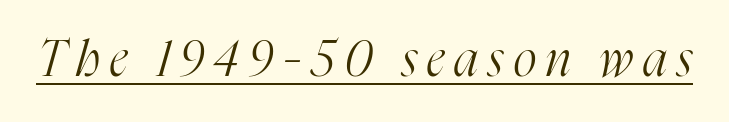
Q: Is the text bold? A: No.
Q: Is the text italic (slanted)? A: Yes, it leans right by about 16 degrees.
Q: Is the typeface a serif or a sans-serif typeface? A: Serif.
Q: Is the text underlined? A: Yes.
Q: Is the spacing between letters normal or unusually wide? A: Unusually wide.
Q: Width (condensed, normal, or wide)? A: Condensed.
Q: Stroke contrast? A: High.
Q: x-height? A: Medium.
Q: Monospaced? A: No.
